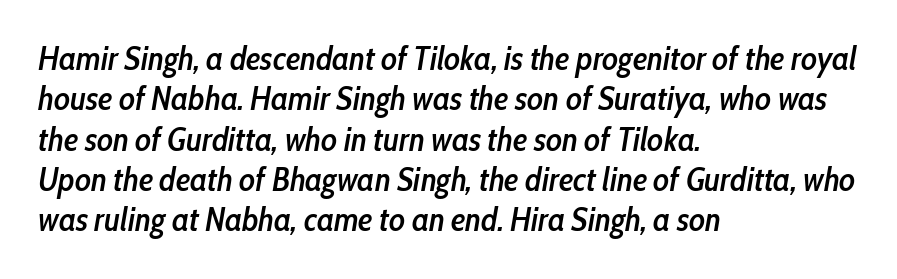
{"italic": "yes", "lean": "right", "slant_degrees": 10, "bold": "semi", "weight": "semibold", "width": "condensed", "stroke_contrast": "low", "x_height": "medium", "monospaced": "no", "underline": "no", "align": "left", "line_spacing_ratio": 1.22, "letter_spacing": "normal", "letter_spacing_em": 0.0, "glyph_px": 33}
